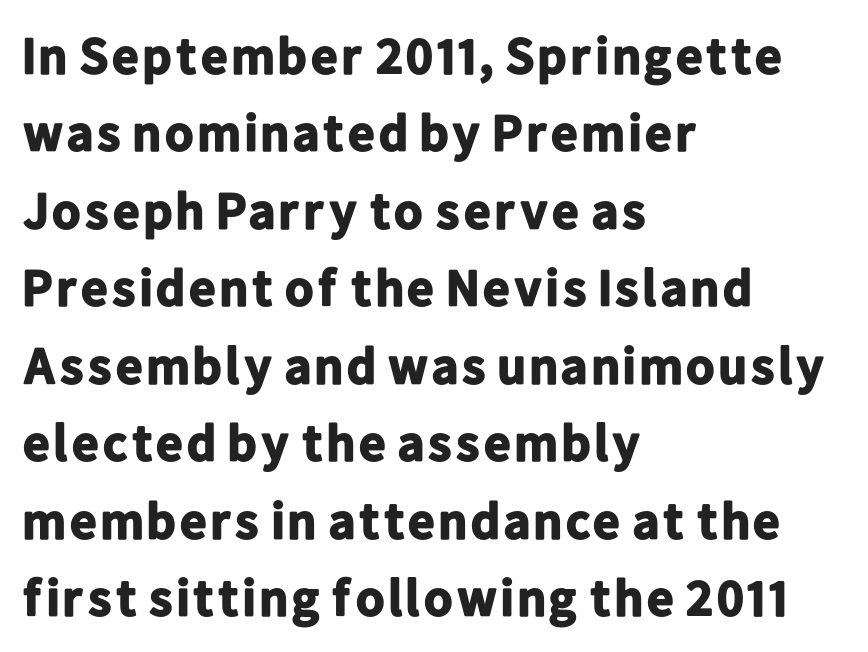
The image shows 52 px bold sans-serif type, upright; set left-aligned, normal line spacing (1.49x), normal letter spacing, not underlined; low stroke contrast and a medium x-height.
